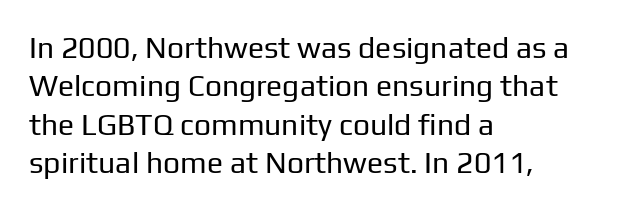
No extra tracking has been applied to these lines. This rendering features lettering with no underline. These lines were composed using upright roman letters. Normally led — the rows are evenly, conventionally spaced.
